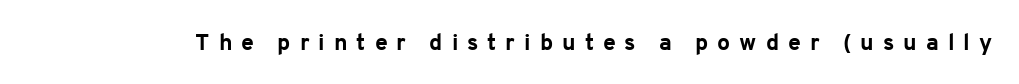
The image shows 23 px bold type, upright; set unusually wide letter spacing (+0.39 em), not underlined.
